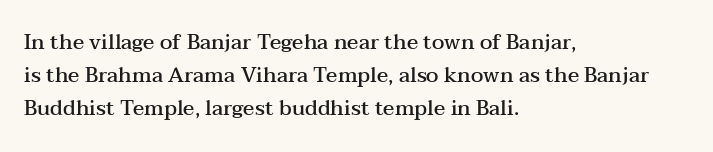
{"italic": "no", "bold": "semi", "underline": "no", "align": "left", "line_spacing": "normal", "line_spacing_ratio": 1.58, "letter_spacing": "normal", "letter_spacing_em": 0.0, "glyph_px": 21}
